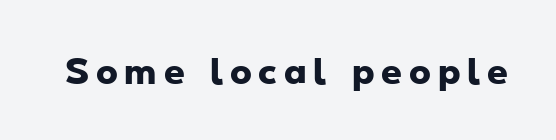
The image shows 33 px heavy, wide sans-serif type; set unusually wide letter spacing (+0.21 em), not underlined; low stroke contrast and a small x-height.
